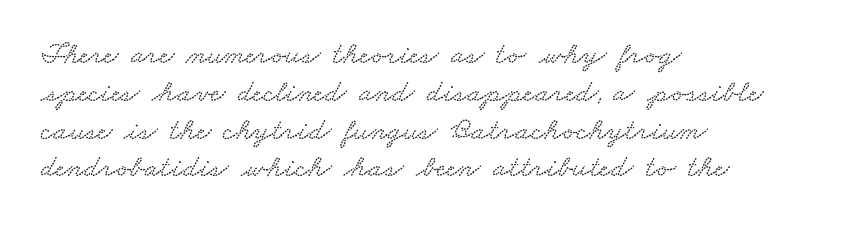
The image shows 31 px wide type; set left-aligned, line spacing 1.22x, normal letter spacing, not underlined; low stroke contrast and a small x-height.
